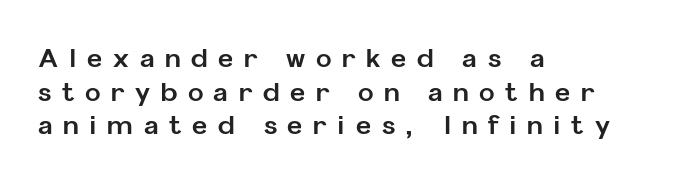
A bare baseline throughout the passage. Weight: bold. Observe the wide spacing: letters keep a clear distance from each other. Vertical strokes here are truly vertical.
